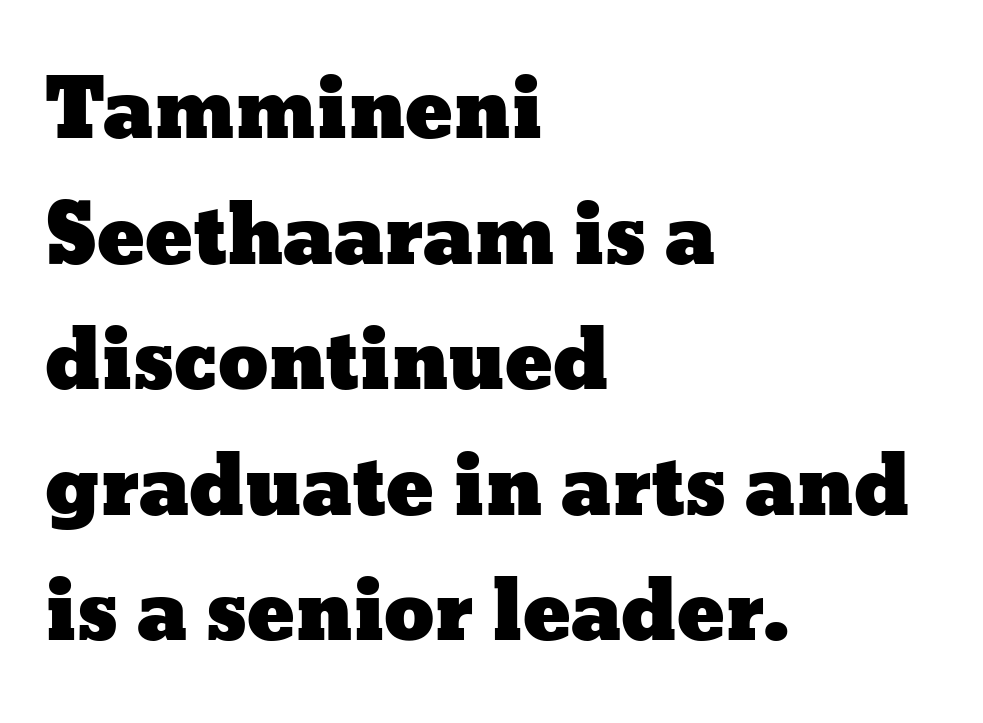
{"italic": "no", "width": "wide", "stroke_contrast": "low", "x_height": "medium", "monospaced": "no", "underline": "no", "align": "left", "line_spacing": "normal", "line_spacing_ratio": 1.57, "letter_spacing": "normal", "letter_spacing_em": 0.0, "glyph_px": 80}
